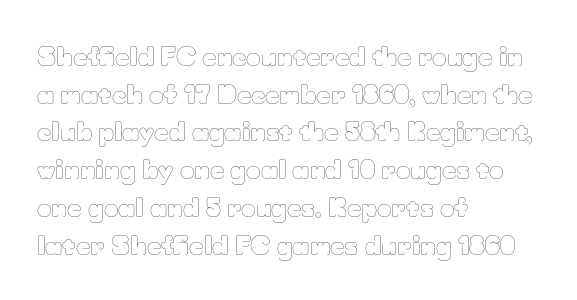
Q: Is the text bold? A: No.
Q: Is the text italic (slanted)? A: No, it is upright.
Q: Is the text underlined? A: No.
Q: How is the paragraph aligned? A: Left-aligned.
Q: Is the spacing between letters normal or unusually wide? A: Normal.
Q: Is the spacing between lines tight, normal or loose? A: Normal.
